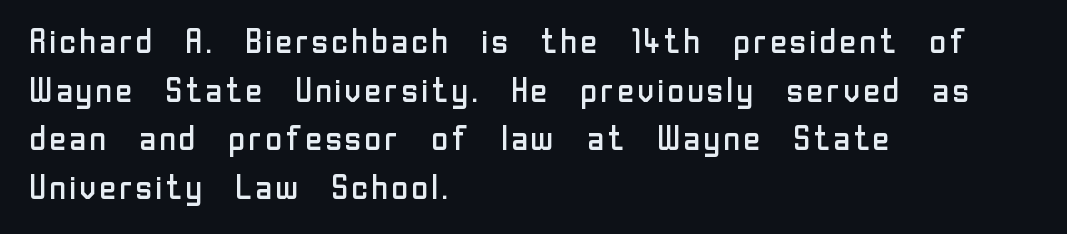
Q: Is the text bold? A: No.
Q: Is the text italic (slanted)? A: No, it is upright.
Q: Is the typeface a serif or a sans-serif typeface? A: Sans-serif.
Q: Is the text underlined? A: No.
Q: How is the paragraph aligned? A: Left-aligned.
Q: Is the spacing between letters normal or unusually wide? A: Normal.
Q: Is the spacing between lines tight, normal or loose? A: Normal.
Q: Width (condensed, normal, or wide)? A: Normal.
Q: Stroke contrast? A: Low.
Q: x-height? A: Medium.
Q: Monospaced? A: No.
